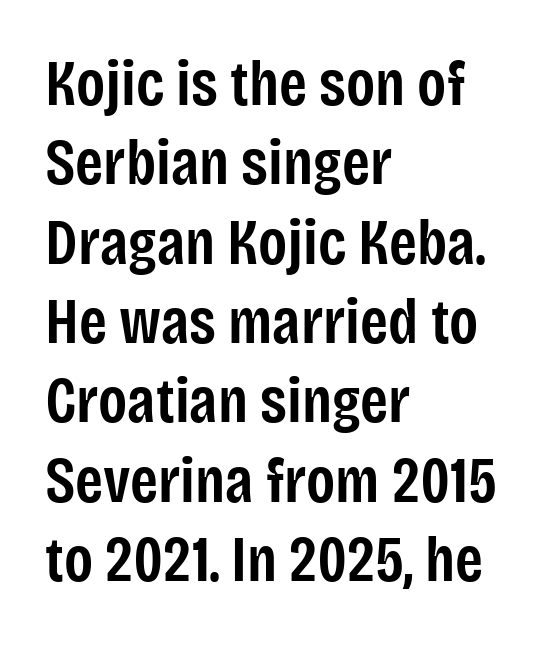
Descender tails drop into unmarked territory. This is roman type, the default non-slanted kind. The type family on display is of the sans-serif kind. The characters look somewhat weighty, a semibold short of true bold. The line texture is even and compact thanks to regular tracking. Line beginnings align vertically; line endings do not.
